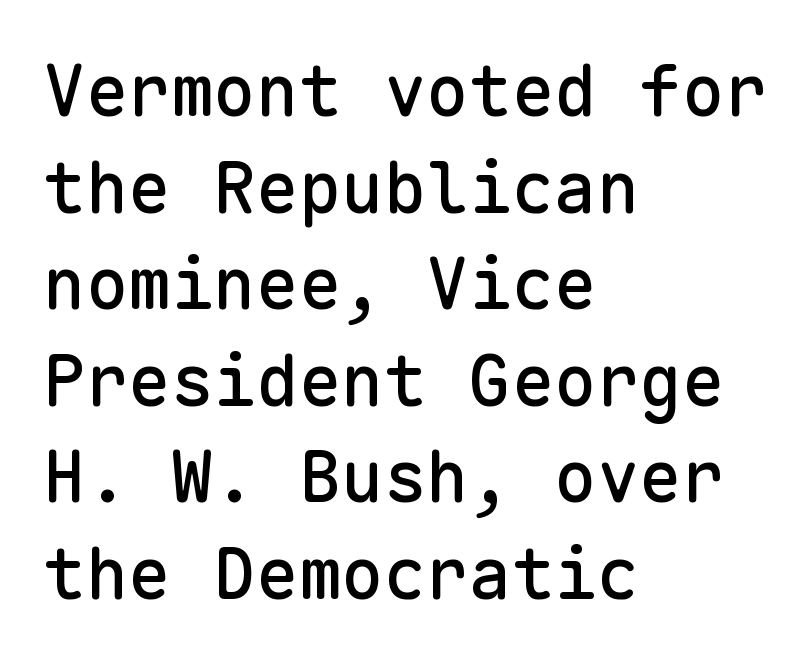
{"serif": "no", "italic": "no", "width": "normal", "stroke_contrast": "low", "x_height": "medium", "monospaced": "yes", "underline": "no", "align": "left", "line_spacing": "normal", "line_spacing_ratio": 1.36, "letter_spacing": "normal", "letter_spacing_em": 0.0, "glyph_px": 71}
